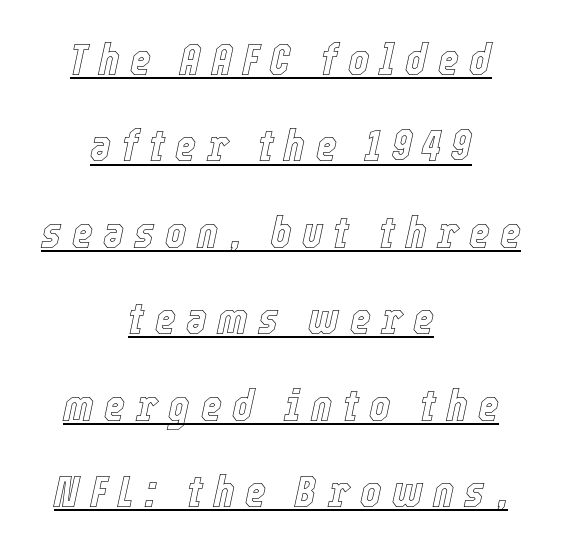
The image shows 45 px condensed type, italic (leaning right); set centered, loose line spacing (1.92x), unusually wide letter spacing (+0.23 em), underlined; a medium x-height.
